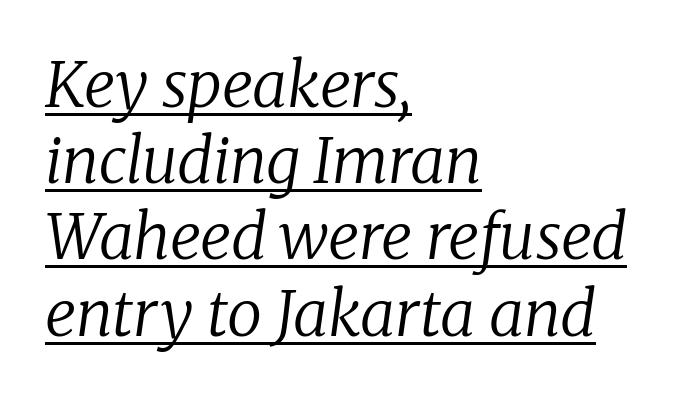
{"serif": "yes", "italic": "yes", "lean": "right", "slant_degrees": 8, "bold": "no", "weight": "regular", "width": "normal", "stroke_contrast": "low", "x_height": "medium", "monospaced": "no", "underline": "yes", "align": "left", "line_spacing_ratio": 1.21, "letter_spacing": "normal", "letter_spacing_em": 0.0, "glyph_px": 63}
